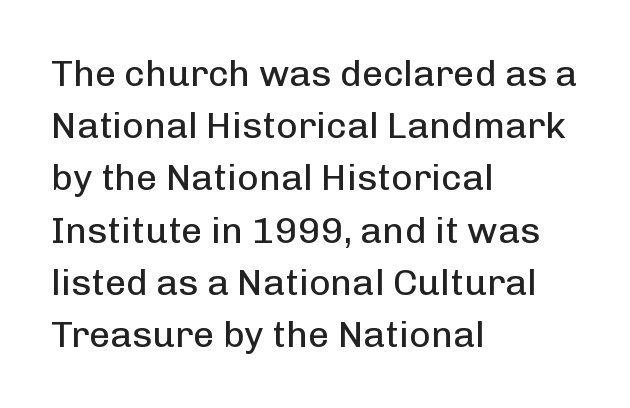
The image shows 37 px regular-weight sans-serif type, upright; set left-aligned, normal line spacing (1.41x), normal letter spacing, not underlined; low stroke contrast and a medium x-height.
